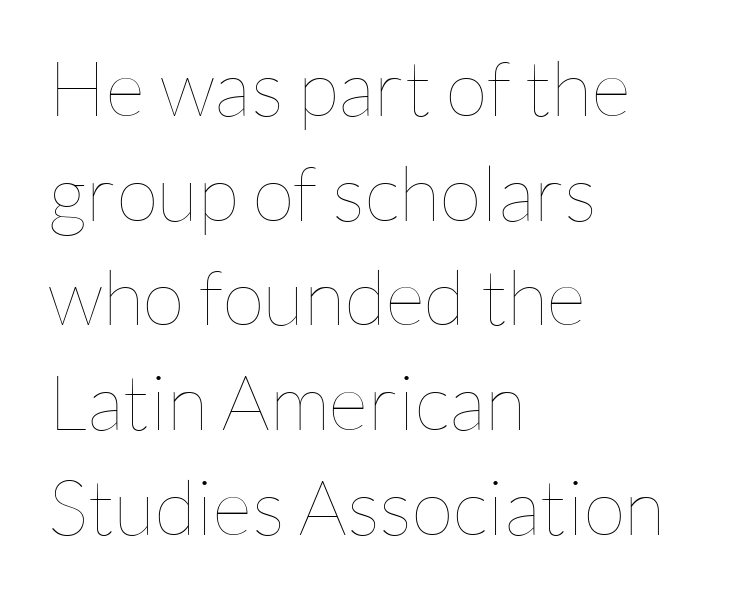
The image shows 77 px thin type, upright; set left-aligned, normal line spacing (1.36x), normal letter spacing, not underlined; low stroke contrast and a medium x-height.
